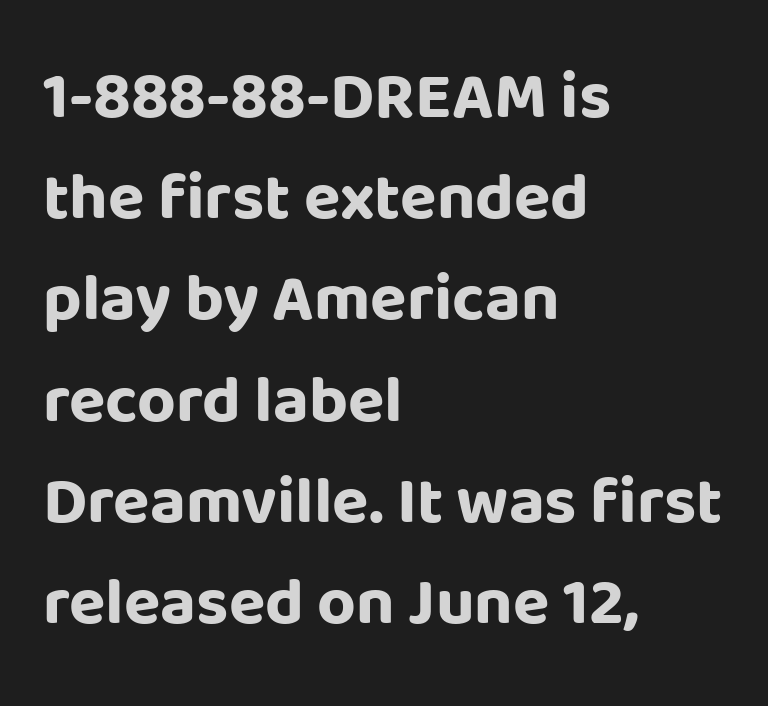
{"serif": "no", "italic": "no", "bold": "yes", "weight": "bold", "width": "normal", "stroke_contrast": "low", "x_height": "large", "monospaced": "no", "underline": "no", "align": "left", "line_spacing": "normal", "line_spacing_ratio": 1.51, "letter_spacing": "normal", "letter_spacing_em": 0.0, "glyph_px": 67}
